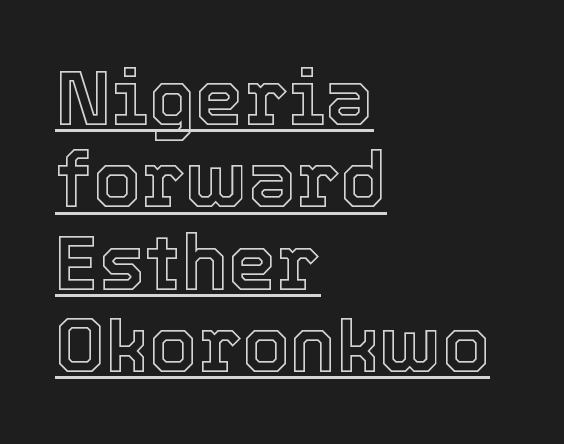
The image shows 77 px text type, upright; set left-aligned, tight line spacing (1.07x), normal letter spacing, underlined; a medium x-height.
